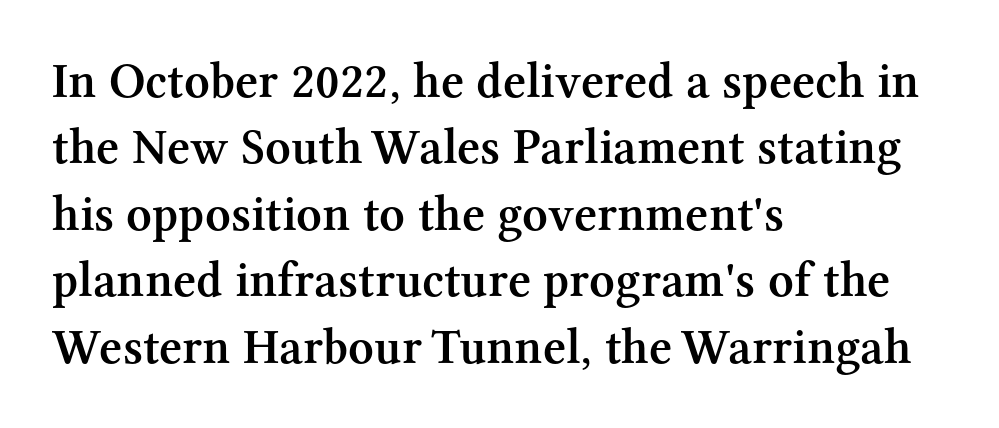
The designer left line spacing at the default. Think of a printed novel: that variable character pitch is what you see here. Semibold letterforms, between regular and bold. This sample uses a serif face. Words float on clear page, feet unadorned.
